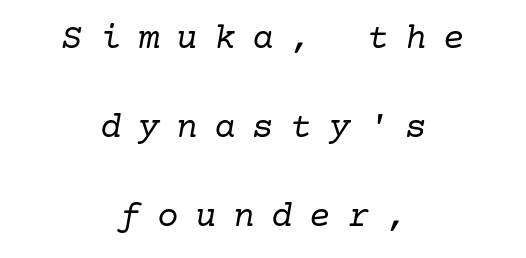
Q: Is the text bold? A: No.
Q: Is the text italic (slanted)? A: Yes, it leans right by about 10 degrees.
Q: Is the typeface a serif or a sans-serif typeface? A: Serif.
Q: Is the text underlined? A: No.
Q: How is the paragraph aligned? A: Centered.
Q: Is the spacing between letters normal or unusually wide? A: Unusually wide.
Q: Is the spacing between lines tight, normal or loose? A: Loose.
Q: Width (condensed, normal, or wide)? A: Normal.
Q: Stroke contrast? A: Low.
Q: x-height? A: Medium.
